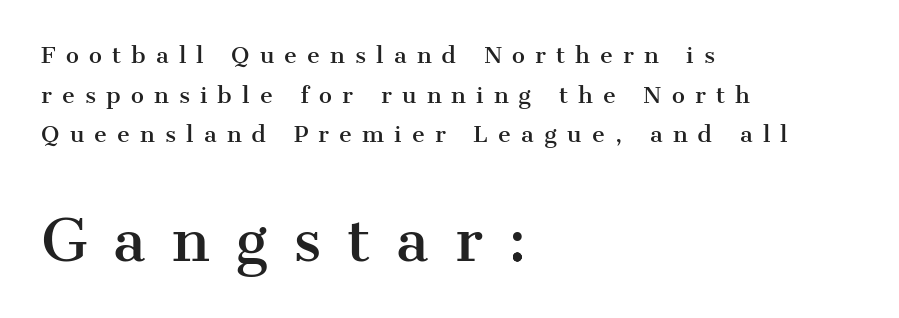
The image shows 56 px serif type, upright; set left-aligned, line spacing 1.8x, unusually wide letter spacing (+0.46 em), not underlined; the second (bottom) block is 2.55x larger; medium stroke contrast and a medium x-height.
